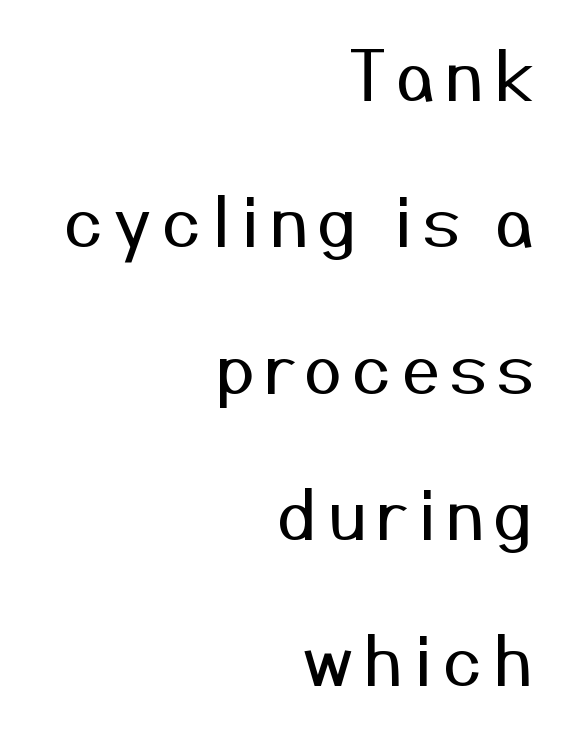
Q: Is the text bold? A: No.
Q: Is the text italic (slanted)? A: No, it is upright.
Q: Is the typeface a serif or a sans-serif typeface? A: Sans-serif.
Q: Is the text underlined? A: No.
Q: How is the paragraph aligned? A: Right-aligned.
Q: Is the spacing between lines tight, normal or loose? A: Loose.
Q: Width (condensed, normal, or wide)? A: Normal.
Q: Stroke contrast? A: Medium.
Q: x-height? A: Medium.
Q: Monospaced? A: No.
